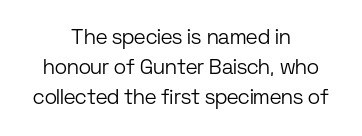
The image shows 21 px text type, upright; set centered, normal line spacing (1.44x), normal letter spacing, not underlined.
